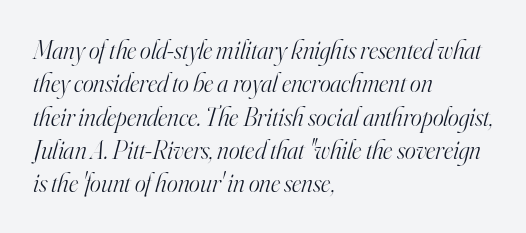
The image shows 26 px text type, italic (leaning right); set left-aligned, normal line spacing (1.28x), normal letter spacing, not underlined.
